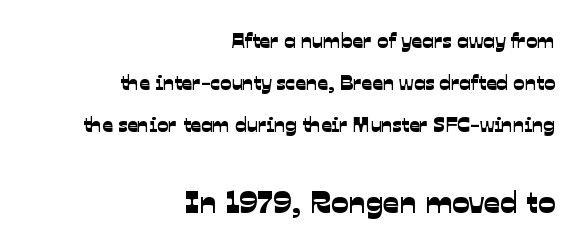
The image shows 32 px sans-serif type; set right-aligned, loose line spacing (2.01x), normal letter spacing, not underlined; the second (bottom) block is 1.52x larger; low stroke contrast and a medium x-height.
